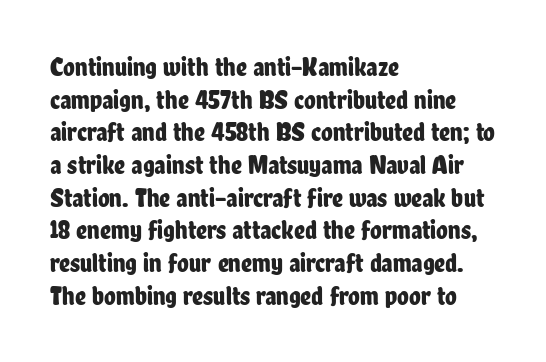
{"italic": "no", "underline": "no", "align": "left", "line_spacing_ratio": 1.21, "letter_spacing": "normal", "letter_spacing_em": 0.0, "glyph_px": 27}
